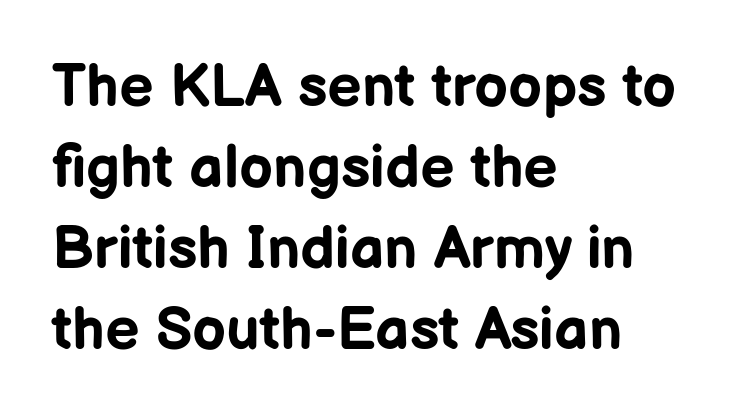
The image shows 60 px bold sans-serif type, upright; set left-aligned, normal line spacing (1.35x), normal letter spacing, not underlined; low stroke contrast and a medium x-height.
